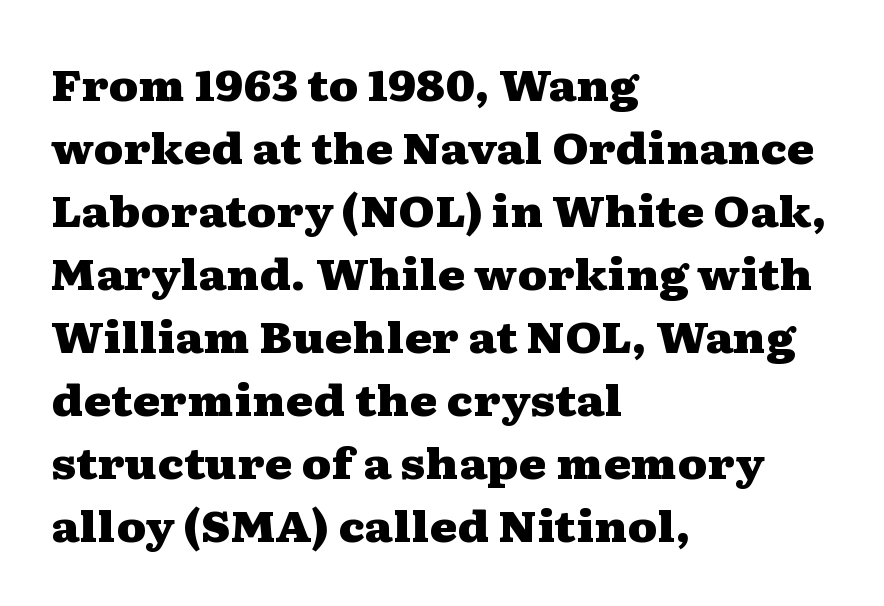
{"serif": "yes", "italic": "no", "bold": "yes", "weight": "heavy", "width": "wide", "stroke_contrast": "medium", "x_height": "medium", "monospaced": "no", "underline": "no", "align": "left", "line_spacing": "normal", "line_spacing_ratio": 1.5, "letter_spacing": "normal", "letter_spacing_em": 0.0, "glyph_px": 42}
